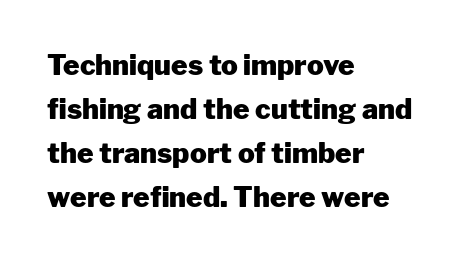
Q: Is the text bold? A: Yes.
Q: Is the text italic (slanted)? A: No, it is upright.
Q: Is the typeface a serif or a sans-serif typeface? A: Sans-serif.
Q: Is the text underlined? A: No.
Q: How is the paragraph aligned? A: Left-aligned.
Q: Is the spacing between letters normal or unusually wide? A: Normal.
Q: Is the spacing between lines tight, normal or loose? A: Normal.
Q: Width (condensed, normal, or wide)? A: Normal.
Q: Stroke contrast? A: Low.
Q: x-height? A: Medium.
Q: Monospaced? A: No.
